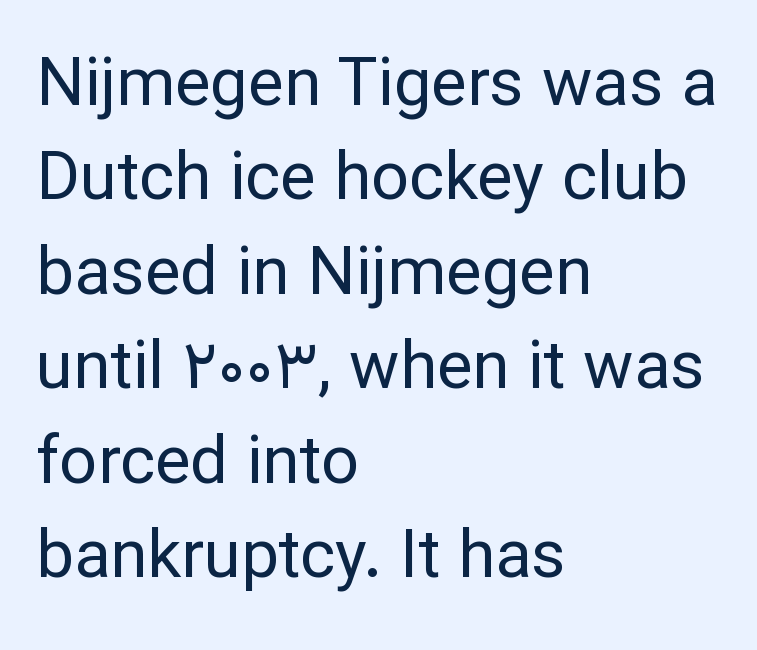
The image shows 67 px regular-weight sans-serif type, upright; set left-aligned, normal line spacing (1.41x), normal letter spacing, not underlined; low stroke contrast and a medium x-height.
